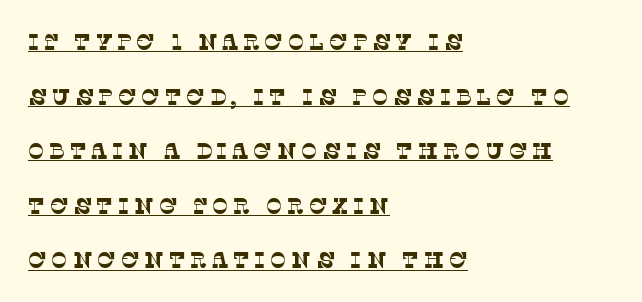
The image shows 22 px text type; set left-aligned, loose line spacing (2.48x), unusually wide letter spacing (+0.2 em), underlined.
